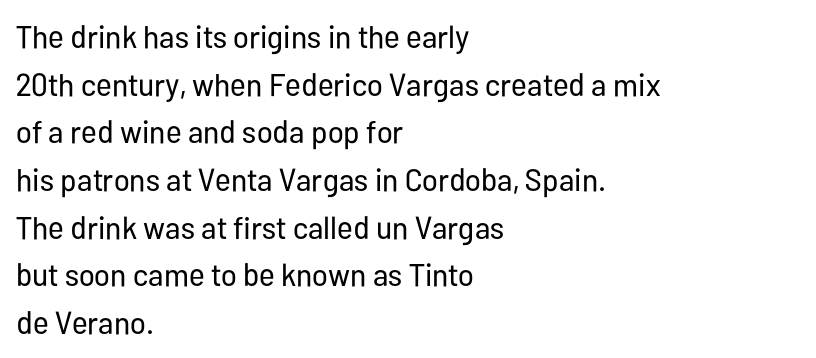
{"serif": "no", "italic": "no", "bold": "no", "weight": "regular", "width": "condensed", "stroke_contrast": "low", "x_height": "medium", "monospaced": "no", "underline": "no", "align": "left", "line_spacing": "normal", "line_spacing_ratio": 1.49, "letter_spacing": "normal", "letter_spacing_em": 0.0, "glyph_px": 32}
